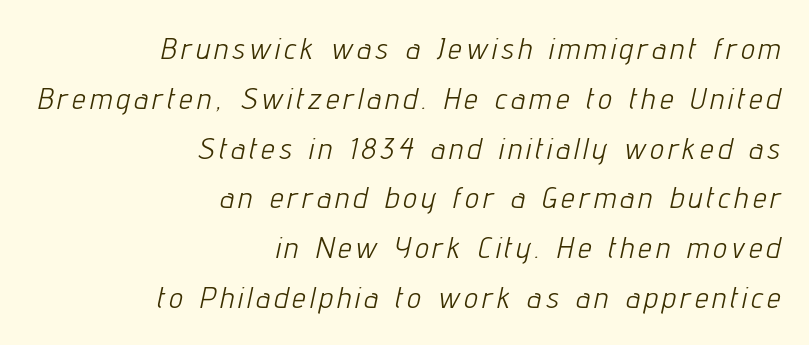
{"italic": "yes", "lean": "right", "slant_degrees": 12, "bold": "no", "weight": "light", "width": "condensed", "stroke_contrast": "low", "x_height": "medium", "monospaced": "no", "underline": "no", "align": "right", "line_spacing": "normal", "line_spacing_ratio": 1.66, "glyph_px": 30}
